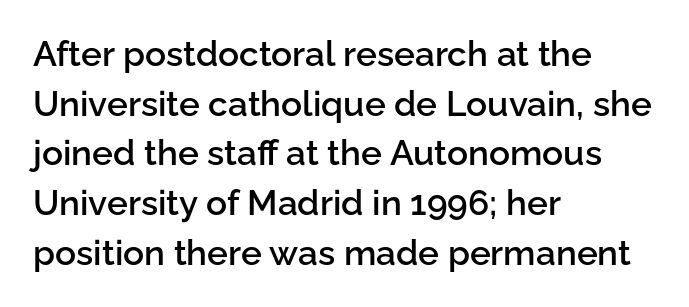
{"serif": "no", "italic": "no", "bold": "semi", "weight": "semibold", "width": "normal", "stroke_contrast": "low", "x_height": "medium", "monospaced": "no", "underline": "no", "align": "left", "line_spacing": "normal", "line_spacing_ratio": 1.42, "letter_spacing": "normal", "letter_spacing_em": 0.0, "glyph_px": 35}
